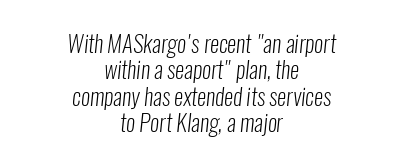
There is no visible air inserted between adjacent glyphs. The strip under each line holds only bare page. The lines are packed closely together with very little leading. A student would call this center alignment; a typographer would say set centered. Summary of weight: not heavy and not bold.
